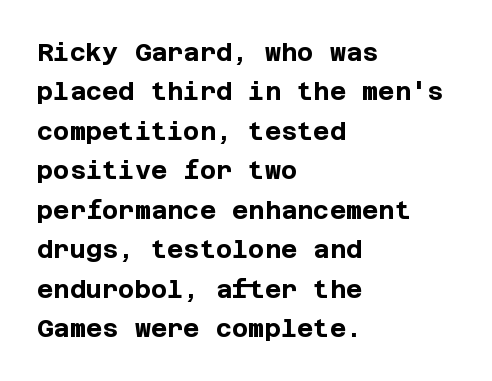
{"italic": "no", "bold": "yes", "underline": "no", "align": "left", "line_spacing": "normal", "line_spacing_ratio": 1.58, "letter_spacing": "normal", "letter_spacing_em": 0.0, "glyph_px": 25}
